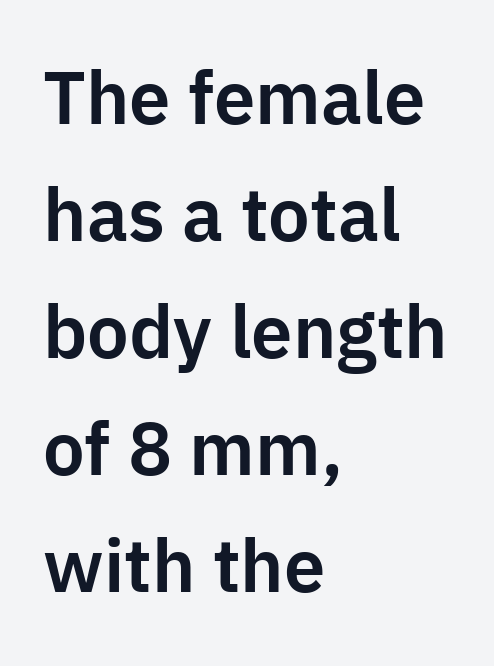
Q: Is the text italic (slanted)? A: No, it is upright.
Q: Is the typeface a serif or a sans-serif typeface? A: Sans-serif.
Q: Is the text underlined? A: No.
Q: How is the paragraph aligned? A: Left-aligned.
Q: Is the spacing between letters normal or unusually wide? A: Normal.
Q: Is the spacing between lines tight, normal or loose? A: Normal.
Q: Width (condensed, normal, or wide)? A: Normal.
Q: Stroke contrast? A: Low.
Q: x-height? A: Medium.
Q: Monospaced? A: No.
